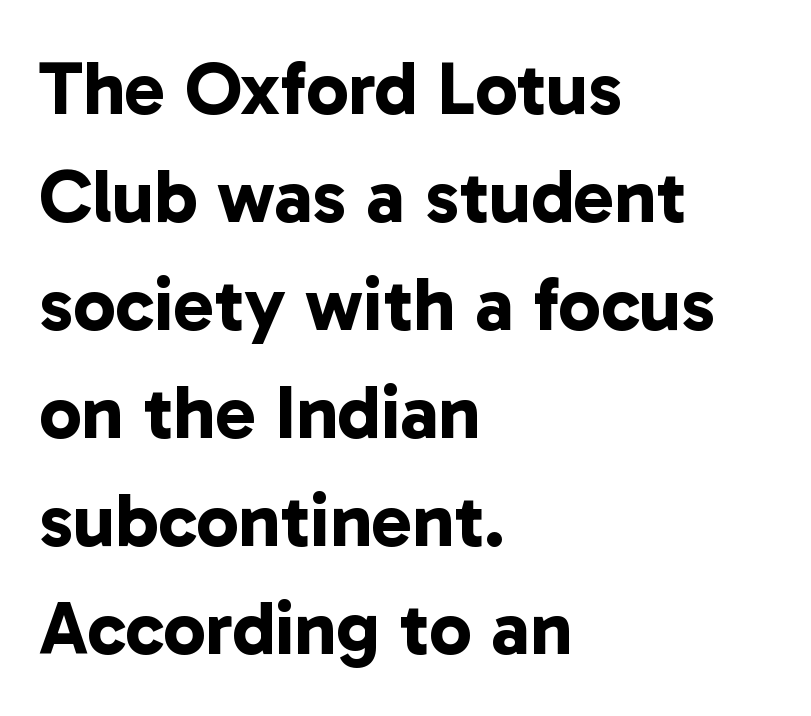
The image shows 76 px bold sans-serif type; set left-aligned, normal line spacing (1.42x), normal letter spacing, not underlined; low stroke contrast and a medium x-height.
